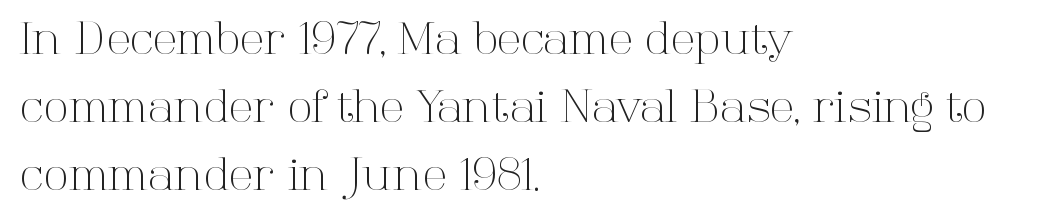
Q: Is the text bold? A: No.
Q: Is the text italic (slanted)? A: No, it is upright.
Q: Is the typeface a serif or a sans-serif typeface? A: Serif.
Q: Is the text underlined? A: No.
Q: How is the paragraph aligned? A: Left-aligned.
Q: Is the spacing between letters normal or unusually wide? A: Normal.
Q: Is the spacing between lines tight, normal or loose? A: Normal.
Q: Width (condensed, normal, or wide)? A: Normal.
Q: Stroke contrast? A: High.
Q: x-height? A: Medium.
Q: Monospaced? A: No.
